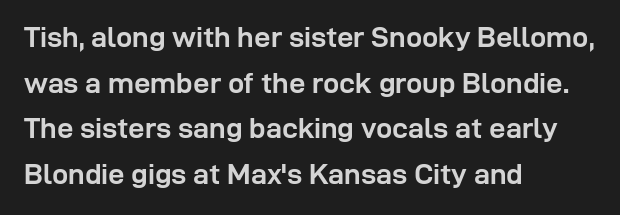
Q: Is the text bold? A: Yes.
Q: Is the text italic (slanted)? A: No, it is upright.
Q: Is the typeface a serif or a sans-serif typeface? A: Sans-serif.
Q: Is the text underlined? A: No.
Q: How is the paragraph aligned? A: Left-aligned.
Q: Is the spacing between letters normal or unusually wide? A: Normal.
Q: Is the spacing between lines tight, normal or loose? A: Normal.
Q: Width (condensed, normal, or wide)? A: Normal.
Q: Stroke contrast? A: Low.
Q: x-height? A: Medium.
Q: Monospaced? A: No.
